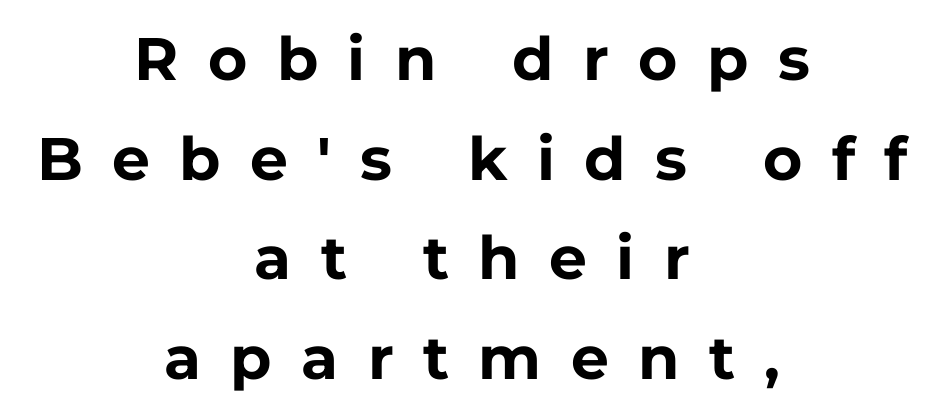
The glyphs are unaccompanied by any horizontal stroke below them. Varying glyph widths throughout — classic text-font behaviour. Summary of vertical rhythm: regular, with standard interline spacing. These lines are composed in type without serifs.
